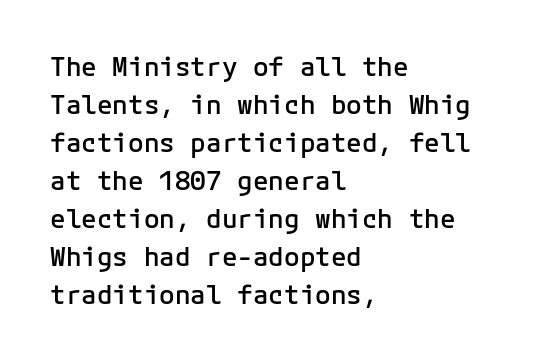
{"italic": "no", "bold": "semi", "underline": "no", "align": "left", "line_spacing": "normal", "line_spacing_ratio": 1.46, "letter_spacing": "normal", "letter_spacing_em": 0.0, "glyph_px": 26}
